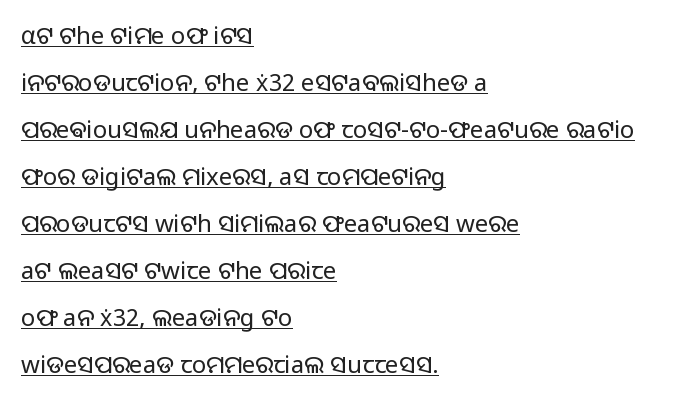
The image shows 24 px text type, upright; set left-aligned, loose line spacing (1.96x), normal letter spacing, underlined.
